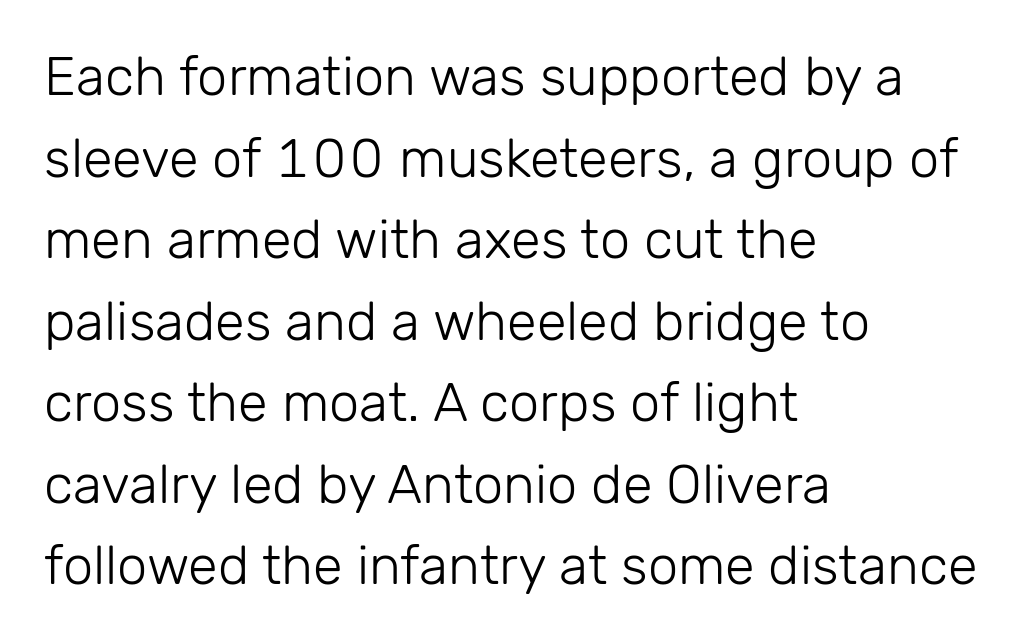
Q: Is the text bold? A: No.
Q: Is the text italic (slanted)? A: No, it is upright.
Q: Is the typeface a serif or a sans-serif typeface? A: Sans-serif.
Q: Is the text underlined? A: No.
Q: How is the paragraph aligned? A: Left-aligned.
Q: Is the spacing between letters normal or unusually wide? A: Normal.
Q: Is the spacing between lines tight, normal or loose? A: Normal.
Q: Width (condensed, normal, or wide)? A: Normal.
Q: Stroke contrast? A: Low.
Q: x-height? A: Medium.
Q: Monospaced? A: No.
